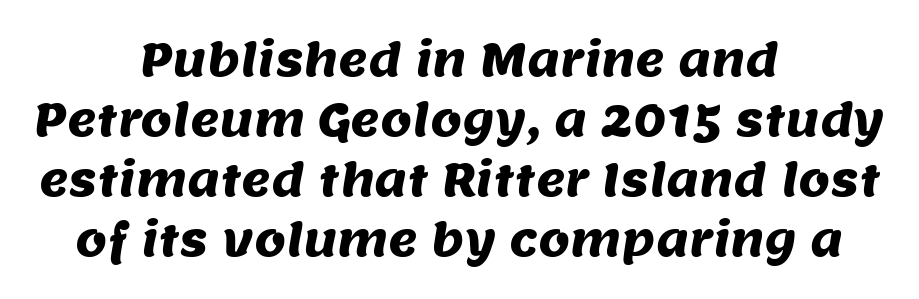
{"serif": "no", "width": "normal", "stroke_contrast": "medium", "x_height": "large", "monospaced": "no", "underline": "no", "align": "center", "line_spacing": "normal", "line_spacing_ratio": 1.33, "letter_spacing": "normal", "letter_spacing_em": 0.0, "glyph_px": 45}
